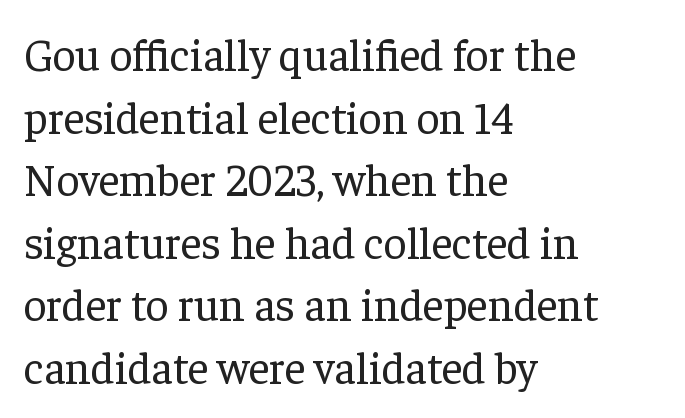
{"serif": "yes", "italic": "no", "bold": "no", "weight": "regular", "width": "normal", "stroke_contrast": "low", "x_height": "medium", "monospaced": "no", "underline": "no", "align": "left", "line_spacing": "normal", "line_spacing_ratio": 1.39, "letter_spacing": "normal", "letter_spacing_em": 0.0, "glyph_px": 45}
